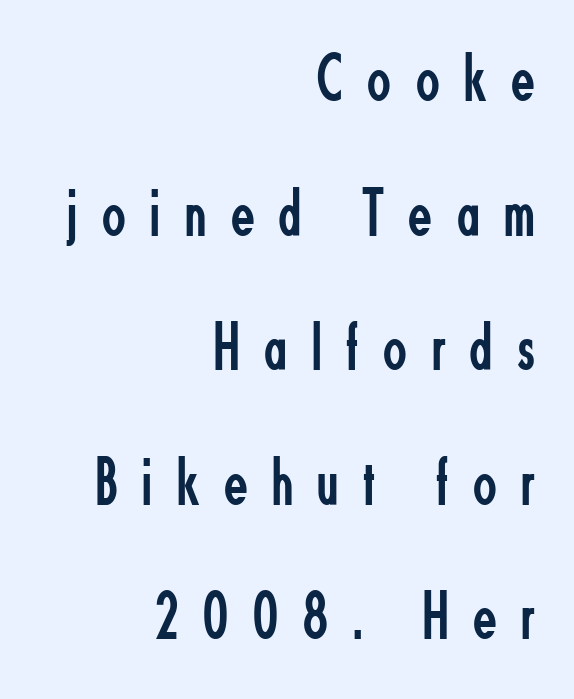
Q: Is the text bold? A: No.
Q: Is the text italic (slanted)? A: No, it is upright.
Q: Is the typeface a serif or a sans-serif typeface? A: Sans-serif.
Q: Is the text underlined? A: No.
Q: How is the paragraph aligned? A: Right-aligned.
Q: Is the spacing between letters normal or unusually wide? A: Unusually wide.
Q: Is the spacing between lines tight, normal or loose? A: Loose.
Q: Width (condensed, normal, or wide)? A: Condensed.
Q: Stroke contrast? A: Low.
Q: x-height? A: Small.
Q: Monospaced? A: No.
